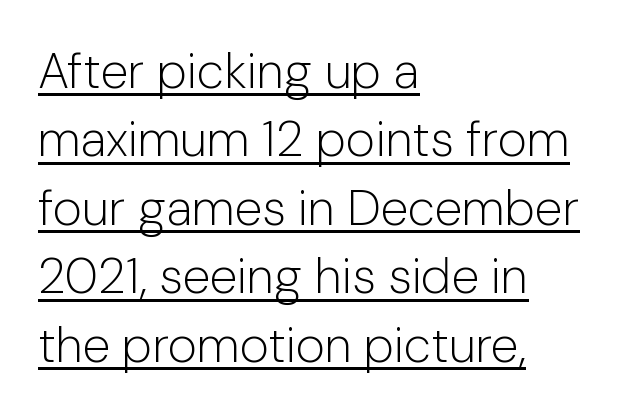
{"serif": "no", "italic": "no", "bold": "no", "weight": "light", "width": "normal", "stroke_contrast": "low", "x_height": "medium", "monospaced": "no", "underline": "yes", "align": "left", "line_spacing": "normal", "line_spacing_ratio": 1.37, "letter_spacing": "normal", "letter_spacing_em": 0.0, "glyph_px": 50}
